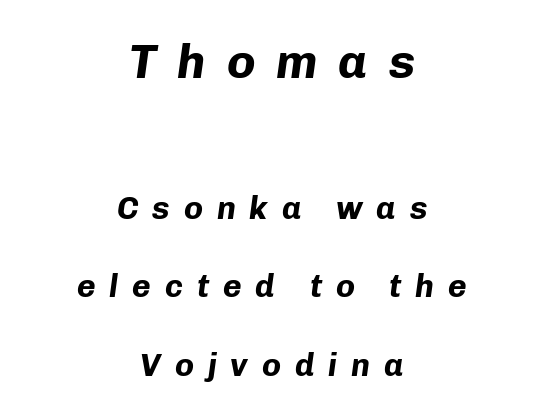
{"italic": "yes", "lean": "right", "slant_degrees": 8, "bold": "yes", "weight": "bold", "width": "normal", "stroke_contrast": "low", "x_height": "medium", "monospaced": "no", "underline": "no", "align": "center", "line_spacing": "loose", "line_spacing_ratio": 2.45, "letter_spacing": "wide", "letter_spacing_em": 0.43, "larger_block": "first", "size_ratio": 1.5, "glyph_px": 48}
